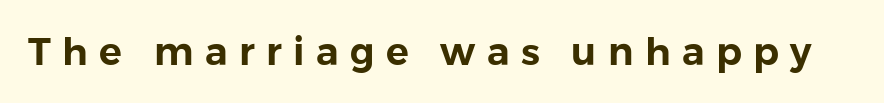
Caption: expanded tracking, letters set apart. Underlining? Definitely not there. Posture: upright roman. The rendering uses natural spacing where letterforms have individual widths. To sum up the face: it is a sans, with no serifs.
